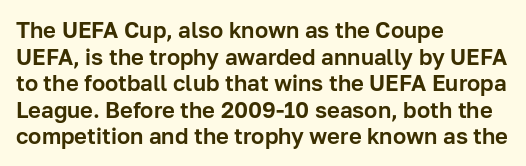
The image shows 22 px text type, upright; set left-aligned, line spacing 1.21x, normal letter spacing, not underlined.
